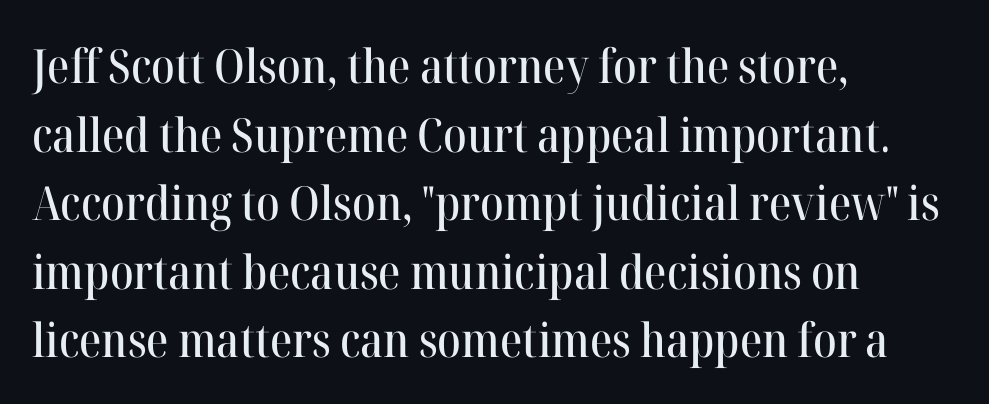
The image shows 47 px serif type, upright; set left-aligned, normal line spacing (1.46x), normal letter spacing, not underlined; high stroke contrast and a medium x-height.
